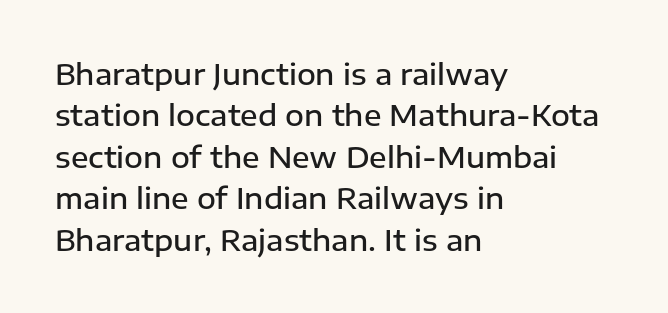
{"serif": "no", "italic": "no", "bold": "semi", "weight": "semibold", "width": "normal", "stroke_contrast": "low", "x_height": "medium", "monospaced": "no", "underline": "no", "align": "left", "line_spacing": "normal", "line_spacing_ratio": 1.43, "letter_spacing": "normal", "letter_spacing_em": 0.0, "glyph_px": 29}
